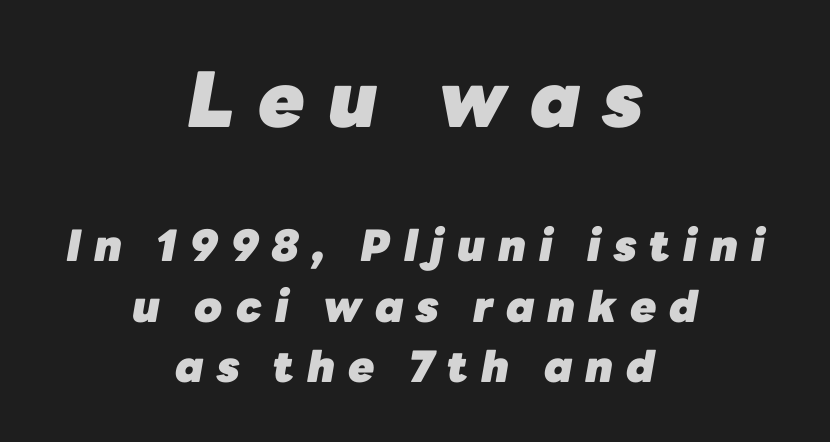
Character widths vary here, with narrow letters taking less room than wide ones. Compared with typical paragraphs, the rows here are spaced about the same. The font is running at its bold setting. The whitespace from short lines is split evenly between both sides.
